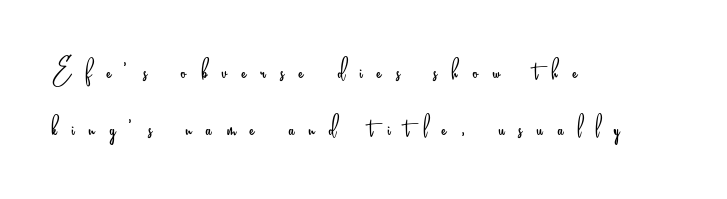
Q: Is the text bold? A: No.
Q: Is the typeface a serif or a sans-serif typeface? A: Sans-serif.
Q: Is the text underlined? A: No.
Q: How is the paragraph aligned? A: Left-aligned.
Q: Is the spacing between letters normal or unusually wide? A: Unusually wide.
Q: Is the spacing between lines tight, normal or loose? A: Normal.
Q: Width (condensed, normal, or wide)? A: Condensed.
Q: Stroke contrast? A: Low.
Q: x-height? A: Small.
Q: Monospaced? A: No.
